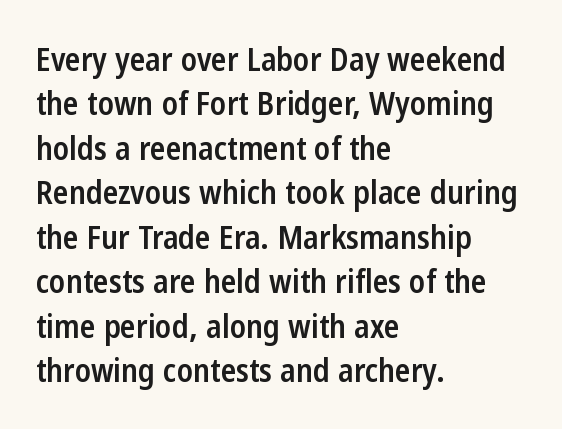
Q: Is the text bold? A: Semi-bold.
Q: Is the text italic (slanted)? A: No, it is upright.
Q: Is the typeface a serif or a sans-serif typeface? A: Sans-serif.
Q: Is the text underlined? A: No.
Q: How is the paragraph aligned? A: Left-aligned.
Q: Is the spacing between letters normal or unusually wide? A: Normal.
Q: Is the spacing between lines tight, normal or loose? A: Normal.
Q: Width (condensed, normal, or wide)? A: Condensed.
Q: Stroke contrast? A: Low.
Q: x-height? A: Medium.
Q: Monospaced? A: No.
